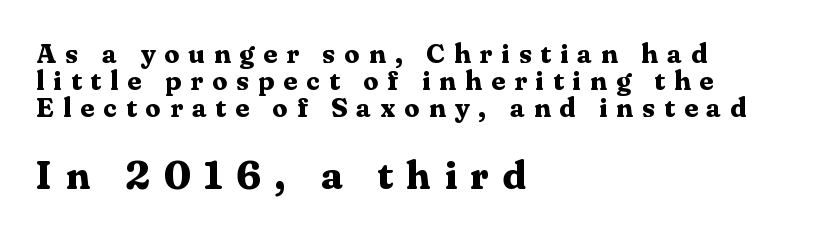
{"serif": "yes", "italic": "no", "bold": "yes", "weight": "bold", "width": "normal", "stroke_contrast": "medium", "x_height": "medium", "monospaced": "no", "underline": "no", "align": "left", "line_spacing": "tight", "line_spacing_ratio": 1.0, "letter_spacing": "wide", "letter_spacing_em": 0.34, "larger_block": "second", "size_ratio": 1.48, "glyph_px": 40}
